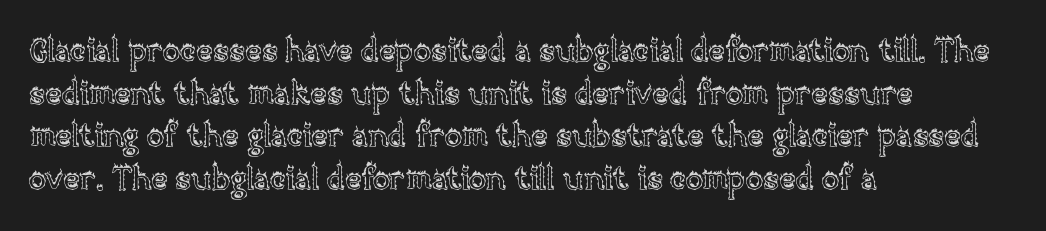
{"italic": "no", "width": "normal", "x_height": "large", "monospaced": "no", "underline": "no", "align": "left", "line_spacing": "normal", "line_spacing_ratio": 1.33, "letter_spacing": "normal", "letter_spacing_em": 0.0, "glyph_px": 32}
